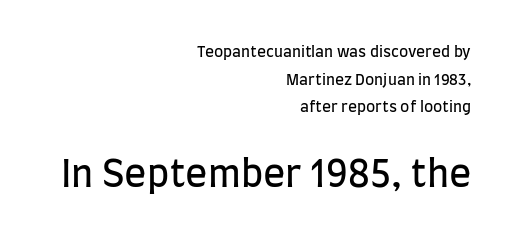
A student would call this right alignment; a typographer would say flush right, rag left. The gaps between neighbouring characters are ordinary and unremarkable. Scale increases going downward across the two blocks. Quick note: underline off.
